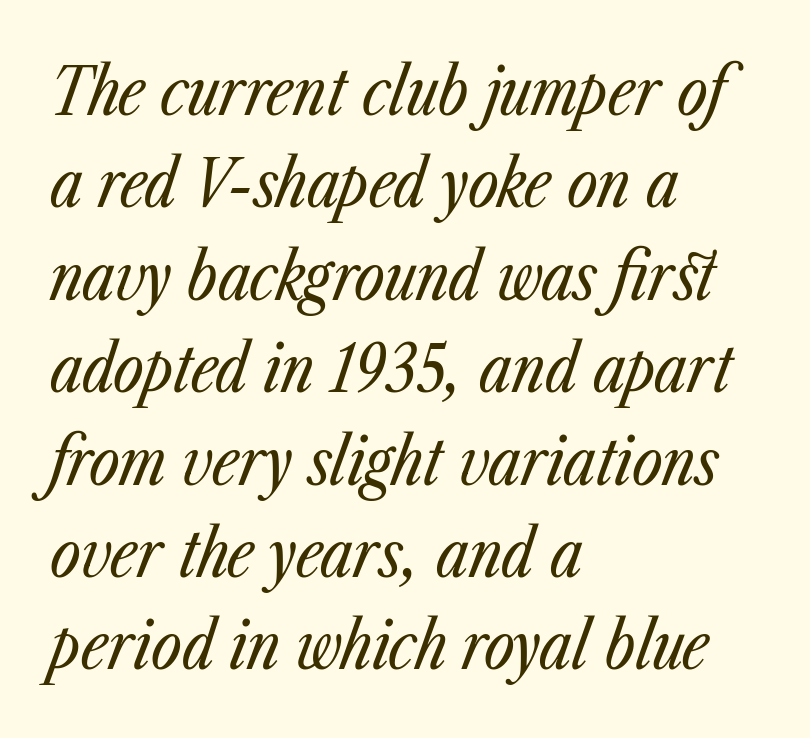
{"italic": "yes", "lean": "right", "slant_degrees": 23, "bold": "no", "weight": "regular", "width": "condensed", "stroke_contrast": "low", "x_height": "medium", "monospaced": "no", "underline": "no", "align": "left", "line_spacing": "normal", "line_spacing_ratio": 1.4, "letter_spacing": "normal", "letter_spacing_em": 0.0, "glyph_px": 66}
